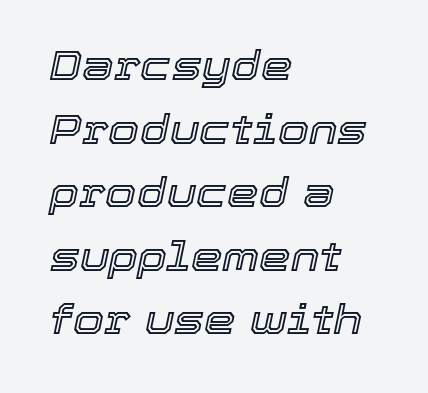
{"italic": "yes", "lean": "right", "slant_degrees": 12, "width": "normal", "x_height": "medium", "monospaced": "no", "underline": "no", "align": "left", "line_spacing": "normal", "line_spacing_ratio": 1.59, "letter_spacing": "normal", "letter_spacing_em": 0.0, "glyph_px": 40}
